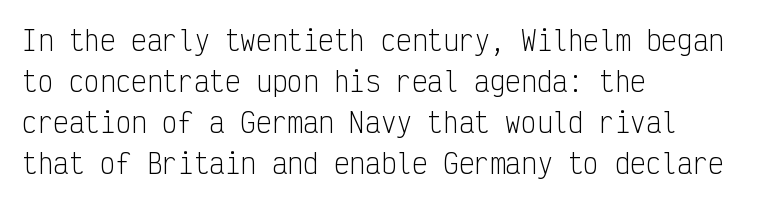
Q: Is the text bold? A: No.
Q: Is the text italic (slanted)? A: No, it is upright.
Q: Is the text underlined? A: No.
Q: How is the paragraph aligned? A: Left-aligned.
Q: Is the spacing between letters normal or unusually wide? A: Normal.
Q: Is the spacing between lines tight, normal or loose? A: Normal.
